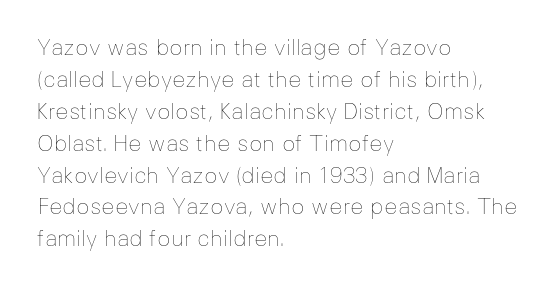
Q: Is the text bold? A: No.
Q: Is the text italic (slanted)? A: No, it is upright.
Q: Is the text underlined? A: No.
Q: How is the paragraph aligned? A: Left-aligned.
Q: Is the spacing between letters normal or unusually wide? A: Normal.
Q: Is the spacing between lines tight, normal or loose? A: Normal.
